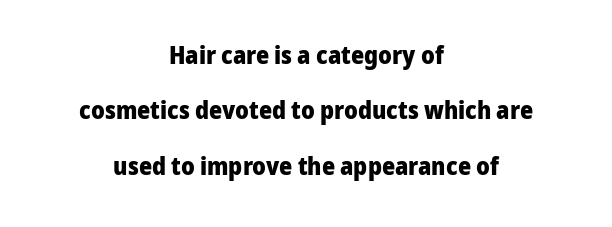
{"italic": "no", "bold": "yes", "underline": "no", "align": "center", "line_spacing": "loose", "line_spacing_ratio": 2.22, "letter_spacing": "normal", "letter_spacing_em": 0.0, "glyph_px": 25}
